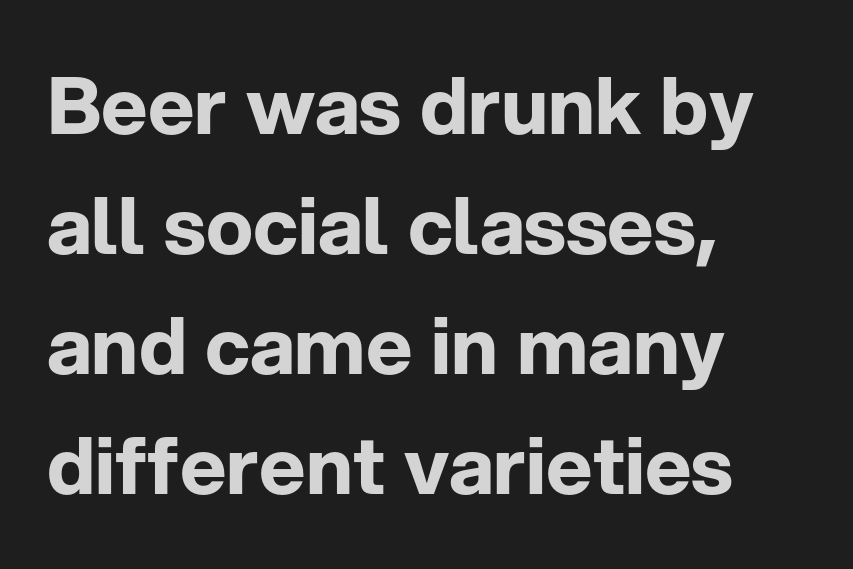
The image shows 79 px bold sans-serif type, upright; set left-aligned, normal line spacing (1.52x), normal letter spacing, not underlined; low stroke contrast and a medium x-height.
